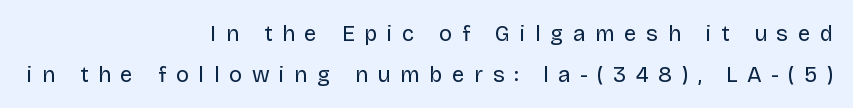
Q: Is the text bold? A: No.
Q: Is the text italic (slanted)? A: No, it is upright.
Q: Is the text underlined? A: No.
Q: How is the paragraph aligned? A: Right-aligned.
Q: Is the spacing between letters normal or unusually wide? A: Unusually wide.
